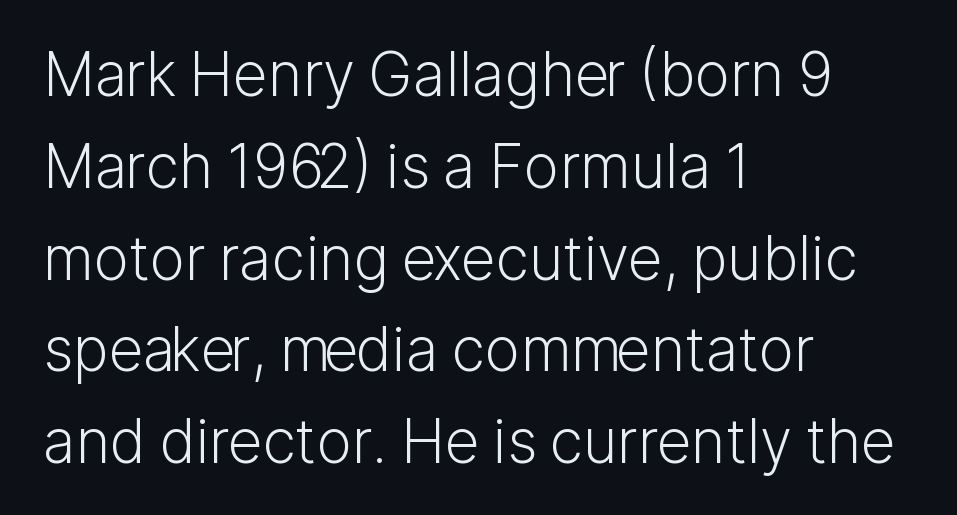
The image shows 60 px light sans-serif type, upright; set left-aligned, normal line spacing (1.53x), normal letter spacing, not underlined; low stroke contrast and a medium x-height.
